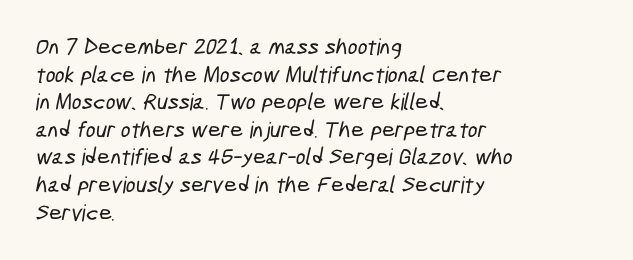
{"underline": "no", "align": "left", "line_spacing_ratio": 1.2, "letter_spacing": "normal", "letter_spacing_em": 0.0, "glyph_px": 23}
